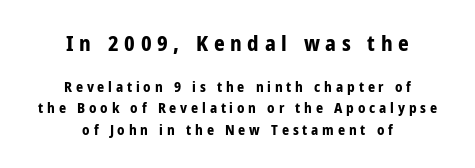
The image shows 21 px bold type, upright; set centered, normal line spacing (1.53x), unusually wide letter spacing (+0.27 em), not underlined; the first (top) block is 1.5x larger.
